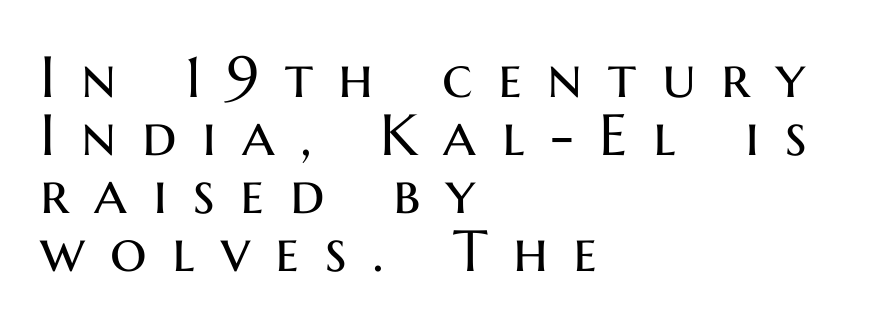
The image shows 58 px regular-weight sans-serif type, upright; set left-aligned, tight line spacing (1.0x), unusually wide letter spacing (+0.44 em), not underlined; medium stroke contrast and a medium x-height.
